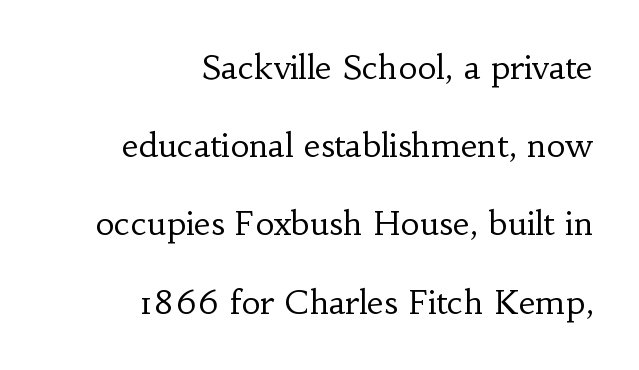
The image shows 33 px regular-weight serif type, upright; set right-aligned, loose line spacing (2.37x), normal letter spacing, not underlined; low stroke contrast and a small x-height.
